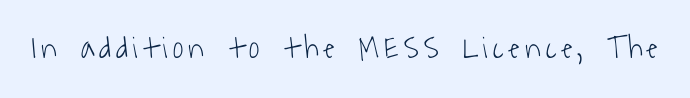
Does the type have serifs? No, each stem ends abruptly. Lines of text with bare space underneath. Varying glyph widths throughout — classic text-font behaviour. Stroke thickness stays within the range of a standard reading face or lighter.
